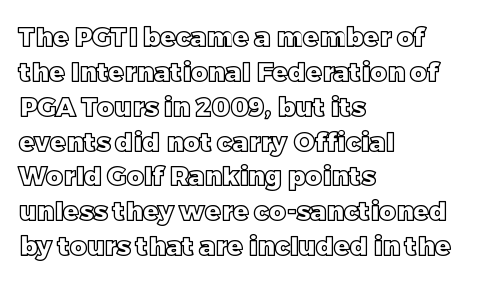
Q: Is the text italic (slanted)? A: No, it is upright.
Q: Is the text underlined? A: No.
Q: How is the paragraph aligned? A: Left-aligned.
Q: Is the spacing between letters normal or unusually wide? A: Normal.
Q: Is the spacing between lines tight, normal or loose? A: Normal.
